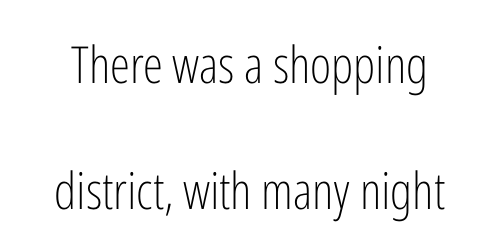
{"serif": "no", "italic": "no", "bold": "no", "weight": "light", "width": "condensed", "stroke_contrast": "low", "x_height": "medium", "monospaced": "no", "underline": "no", "line_spacing": "loose", "line_spacing_ratio": 2.47, "letter_spacing": "normal", "letter_spacing_em": 0.0, "glyph_px": 51}
